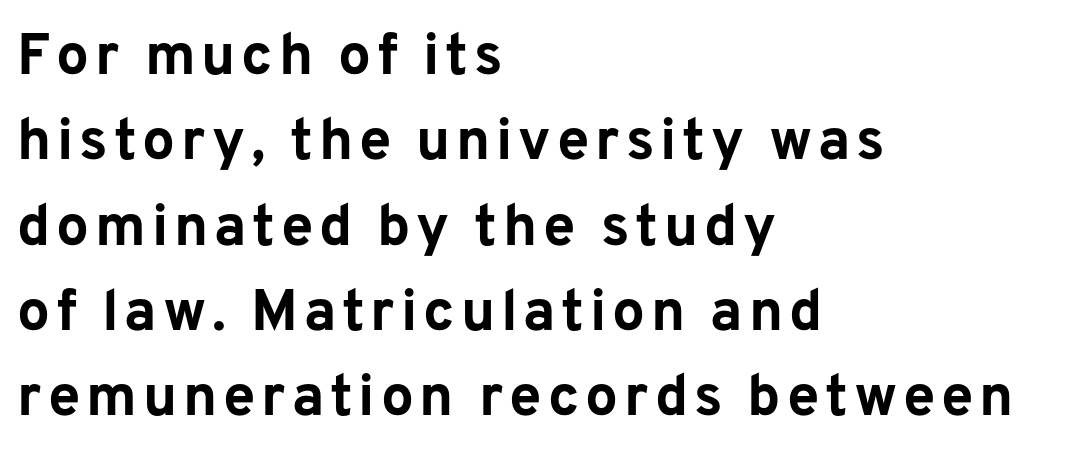
The image shows 58 px bold sans-serif type, upright; set left-aligned, normal line spacing (1.47x), not underlined; low stroke contrast and a medium x-height.
